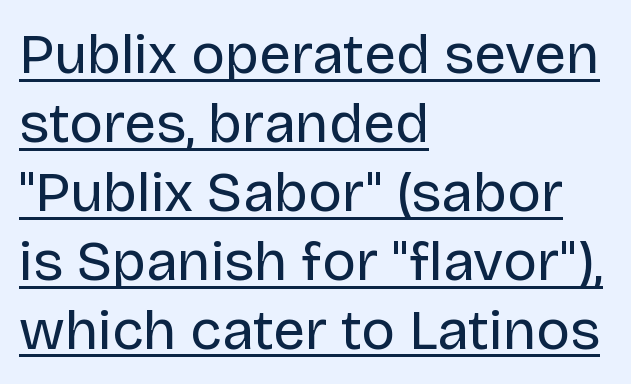
In designer terms, the underline attribute is active on this setting. No extra ink here — the face is not bold. A typesetter would label this face a sans. Each line starts at the same left margin while the right side varies. Glyph-to-glyph distance matches everyday printed text. This sample uses an upright cut, with every glyph sitting square on the baseline.
